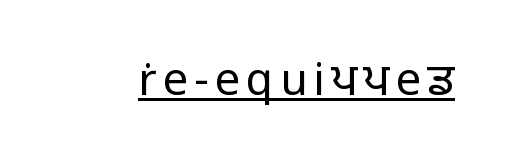
{"serif": "no", "italic": "no", "bold": "no", "weight": "light", "width": "normal", "stroke_contrast": "low", "x_height": "medium", "monospaced": "no", "underline": "yes", "glyph_px": 45}
